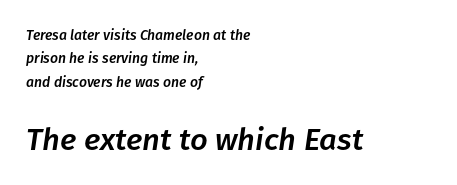
Q: Is the text italic (slanted)? A: Yes, it leans right by about 8 degrees.
Q: Is the text underlined? A: No.
Q: How is the paragraph aligned? A: Left-aligned.
Q: Is the spacing between letters normal or unusually wide? A: Normal.
Q: Is the spacing between lines tight, normal or loose? A: Normal.
Q: Which block of text is set in a larger size, the first (top) or the second (bottom)? A: The second (bottom) one.
Q: Width (condensed, normal, or wide)? A: Normal.
Q: Stroke contrast? A: Low.
Q: x-height? A: Medium.
Q: Monospaced? A: No.
